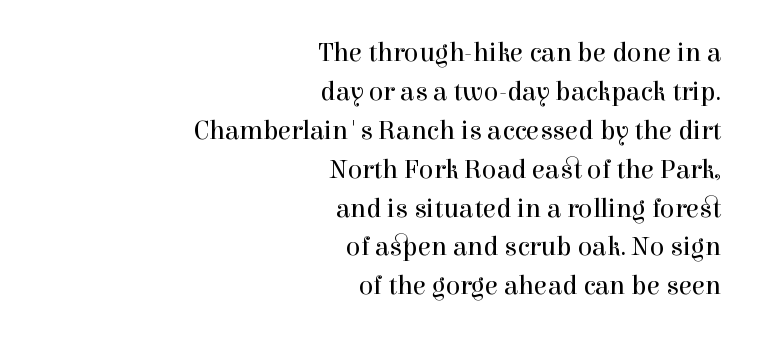
The image shows 27 px text type, upright; set right-aligned, normal line spacing (1.44x), normal letter spacing, not underlined.
